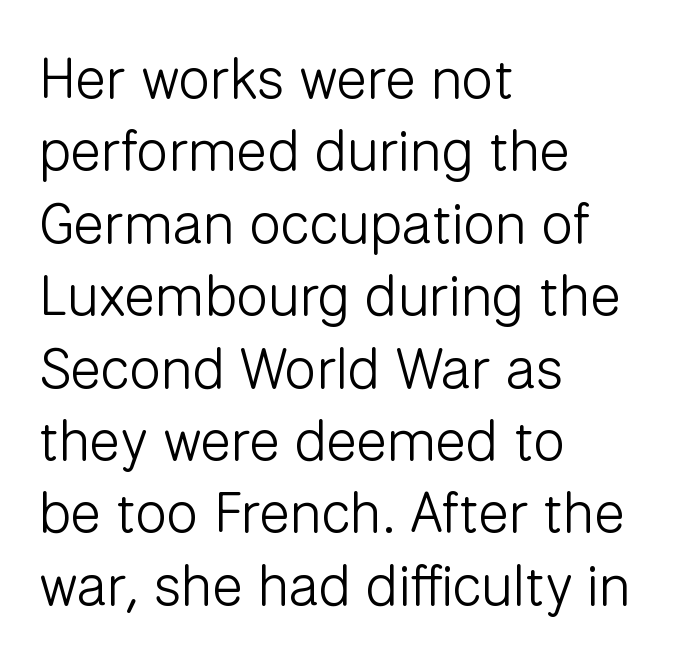
Q: Is the text bold? A: No.
Q: Is the text italic (slanted)? A: No, it is upright.
Q: Is the typeface a serif or a sans-serif typeface? A: Sans-serif.
Q: Is the text underlined? A: No.
Q: How is the paragraph aligned? A: Left-aligned.
Q: Is the spacing between letters normal or unusually wide? A: Normal.
Q: Is the spacing between lines tight, normal or loose? A: Normal.
Q: Width (condensed, normal, or wide)? A: Normal.
Q: Stroke contrast? A: Low.
Q: x-height? A: Medium.
Q: Monospaced? A: No.
